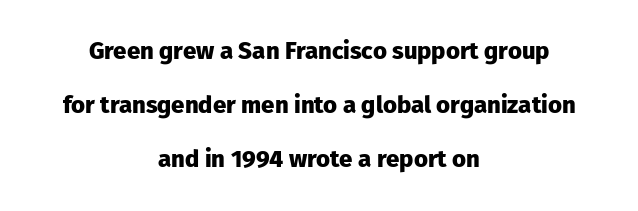
{"italic": "no", "bold": "yes", "underline": "no", "align": "center", "line_spacing": "loose", "line_spacing_ratio": 2.26, "letter_spacing": "normal", "letter_spacing_em": 0.0, "glyph_px": 24}
